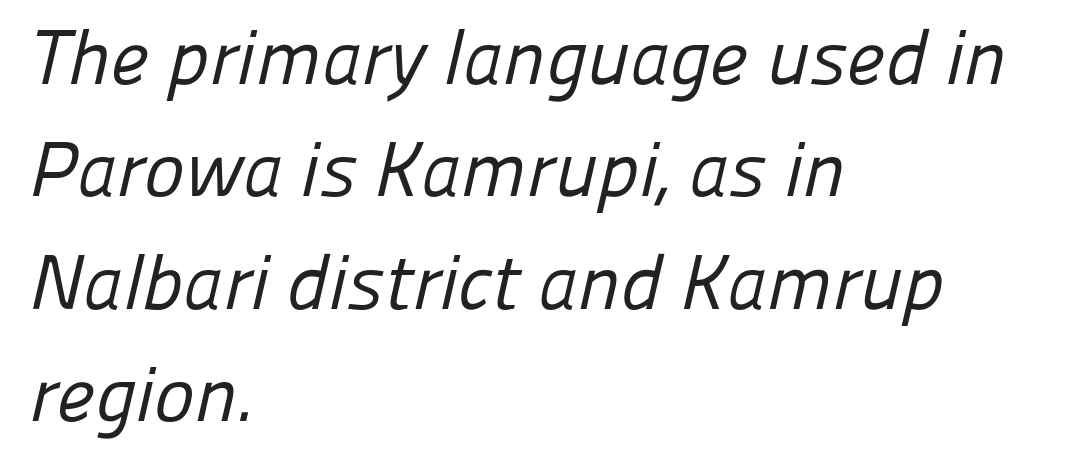
Q: Is the text bold? A: No.
Q: Is the typeface a serif or a sans-serif typeface? A: Sans-serif.
Q: Is the text underlined? A: No.
Q: How is the paragraph aligned? A: Left-aligned.
Q: Is the spacing between letters normal or unusually wide? A: Normal.
Q: Is the spacing between lines tight, normal or loose? A: Normal.
Q: Width (condensed, normal, or wide)? A: Normal.
Q: Stroke contrast? A: Low.
Q: x-height? A: Medium.
Q: Monospaced? A: No.
